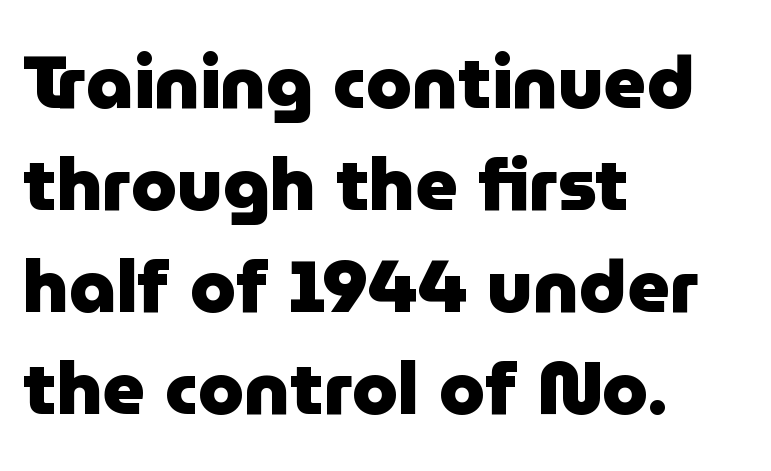
The face used here is proportionally spaced, like ordinary book or web type. Alignment: flush left. How are the letters spaced? Ordinarily, with no added tracking. Vertical strokes here are truly vertical. Vertically, the passage feels balanced, rows spaced as you'd expect.
